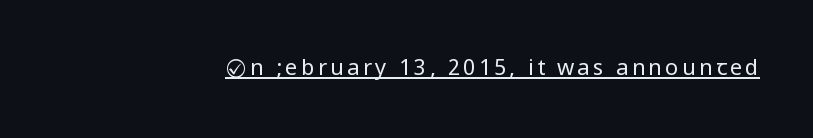
The image shows 22 px text type, upright; set underlined.
